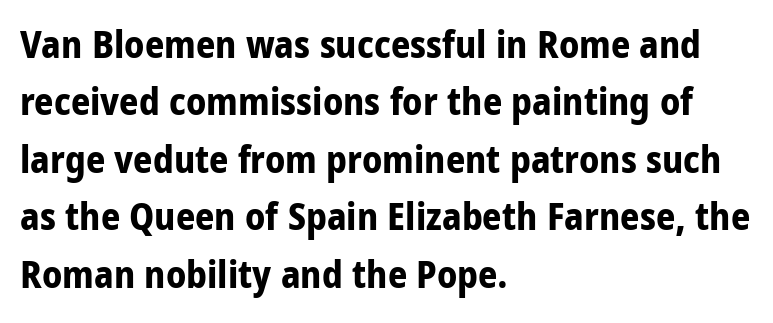
The image shows 38 px bold, condensed sans-serif type, upright; set left-aligned, normal line spacing (1.51x), normal letter spacing, not underlined; low stroke contrast and a large x-height.
